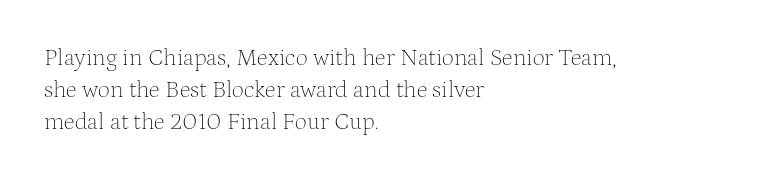
The strip under each line holds only bare page. You could call the tracking neutral — neither tight nor loose. Where is the straight margin? On the left. Upright lettering throughout. The weight tops out at a normal text grade.
